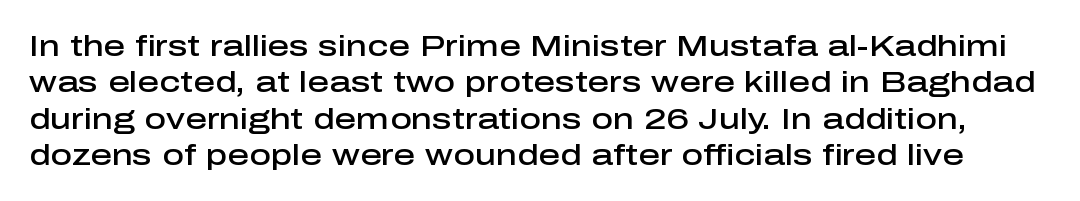
{"serif": "no", "italic": "no", "bold": "semi", "weight": "semibold", "width": "normal", "stroke_contrast": "low", "x_height": "medium", "monospaced": "no", "underline": "no", "line_spacing_ratio": 1.21, "letter_spacing": "normal", "letter_spacing_em": 0.0, "glyph_px": 30}
